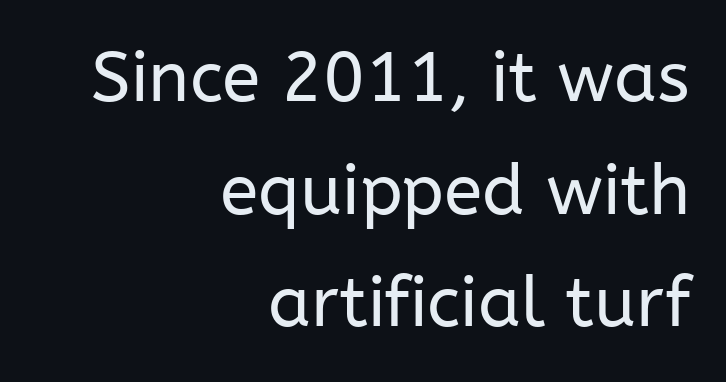
The image shows 70 px regular-weight sans-serif type, upright; set right-aligned, normal line spacing (1.61x), normal letter spacing, not underlined; low stroke contrast and a medium x-height.
